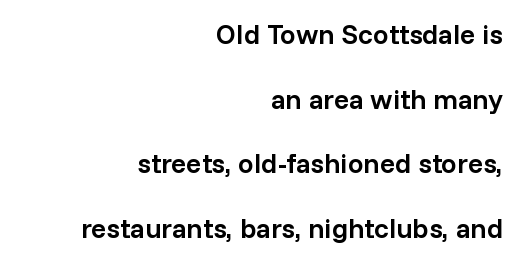
{"serif": "no", "italic": "no", "bold": "semi", "weight": "semibold", "width": "normal", "stroke_contrast": "low", "x_height": "medium", "monospaced": "no", "underline": "no", "align": "right", "line_spacing": "loose", "line_spacing_ratio": 2.31, "letter_spacing": "normal", "letter_spacing_em": 0.0, "glyph_px": 28}
